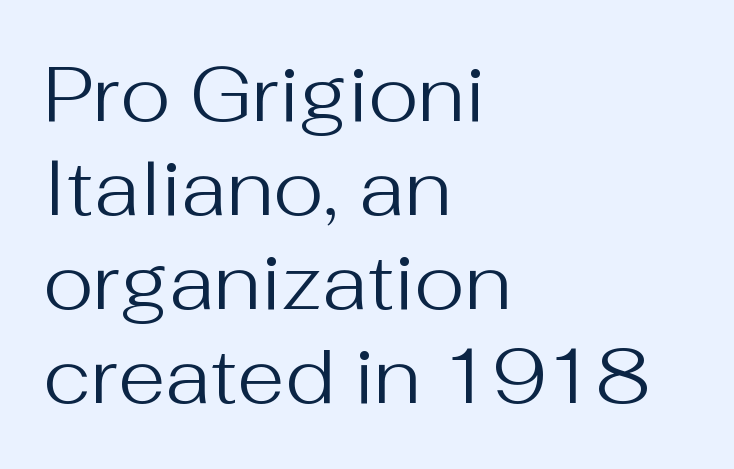
{"serif": "no", "italic": "no", "bold": "no", "weight": "regular", "width": "normal", "stroke_contrast": "medium", "x_height": "medium", "monospaced": "no", "underline": "no", "align": "left", "line_spacing_ratio": 1.22, "letter_spacing": "normal", "letter_spacing_em": 0.0, "glyph_px": 77}
